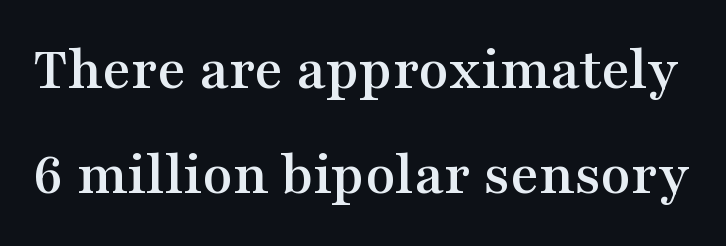
The string is rendered with underlining switched off. Think of a printed novel: that variable character pitch is what you see here. How are the letters spaced? Ordinarily, with no added tracking. A typesetter would call this leading conventional body-copy spacing. To sum up the face: it has serifs. It's the straight-up-and-down kind of type.
